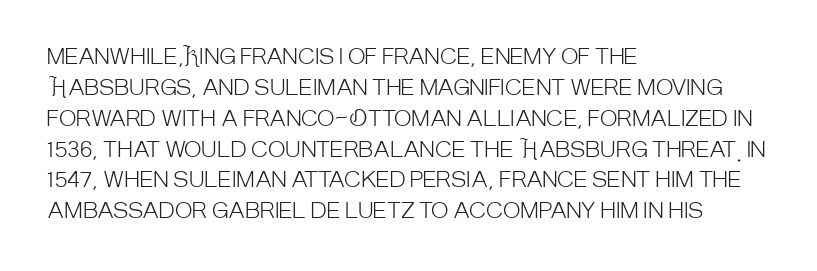
The image shows 21 px text type, upright; set left-aligned, normal line spacing (1.47x), normal letter spacing, not underlined.
